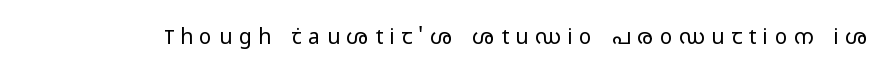
Inter-character spacing is expanded well beyond the font's built-in metrics. Nothing heavy about these letters — not bold at all. Descenders are the only things crossing below the line. Ascenders rise straight up at ninety degrees.
